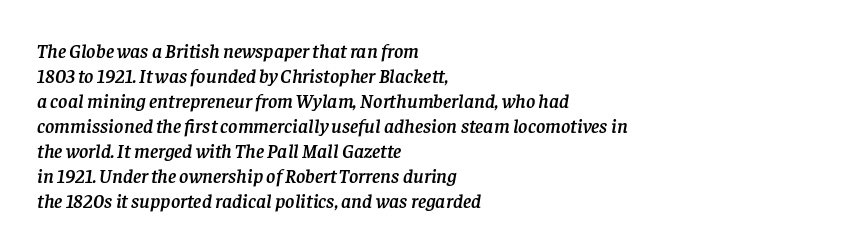
Q: Is the text italic (slanted)? A: Yes, it leans right by about 8 degrees.
Q: Is the text underlined? A: No.
Q: How is the paragraph aligned? A: Left-aligned.
Q: Is the spacing between letters normal or unusually wide? A: Normal.
Q: Is the spacing between lines tight, normal or loose? A: Normal.
